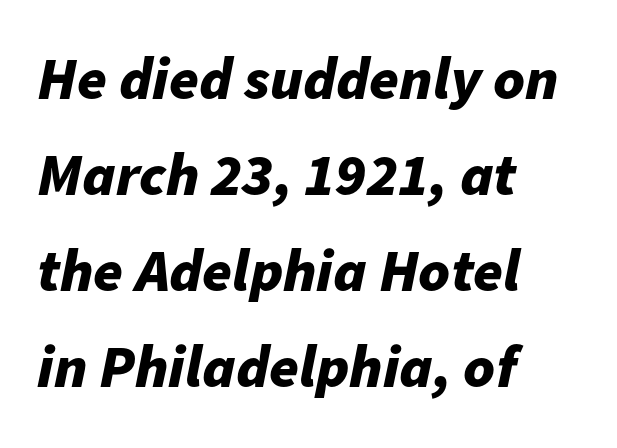
Q: Is the text bold? A: Yes.
Q: Is the text italic (slanted)? A: Yes, it leans right by about 11 degrees.
Q: Is the text underlined? A: No.
Q: How is the paragraph aligned? A: Left-aligned.
Q: Is the spacing between letters normal or unusually wide? A: Normal.
Q: Is the spacing between lines tight, normal or loose? A: Normal.
Q: Width (condensed, normal, or wide)? A: Normal.
Q: Stroke contrast? A: Low.
Q: x-height? A: Medium.
Q: Monospaced? A: No.
